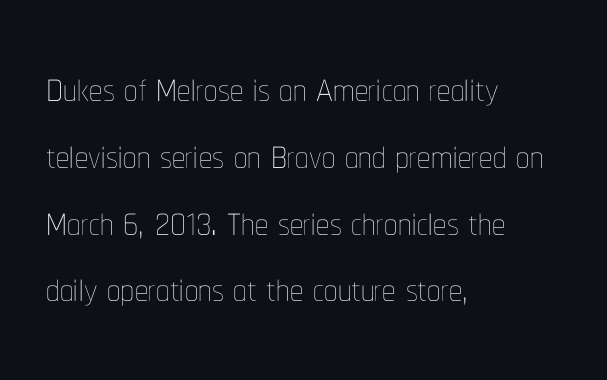
Q: Is the text bold? A: No.
Q: Is the text italic (slanted)? A: No, it is upright.
Q: Is the text underlined? A: No.
Q: How is the paragraph aligned? A: Left-aligned.
Q: Is the spacing between letters normal or unusually wide? A: Normal.
Q: Is the spacing between lines tight, normal or loose? A: Normal.
Q: Width (condensed, normal, or wide)? A: Condensed.
Q: Stroke contrast? A: Low.
Q: x-height? A: Medium.
Q: Monospaced? A: No.
